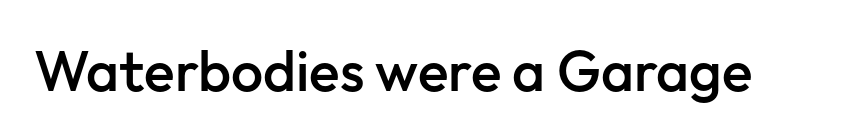
{"serif": "no", "italic": "no", "bold": "semi", "weight": "semibold", "width": "normal", "stroke_contrast": "low", "x_height": "medium", "monospaced": "no", "underline": "no", "letter_spacing": "normal", "letter_spacing_em": 0.0, "glyph_px": 57}
